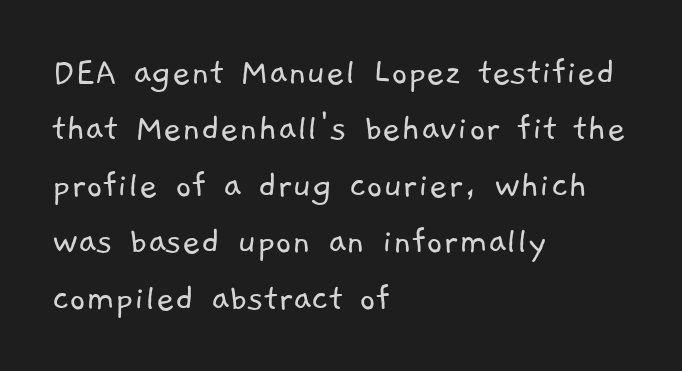
{"serif": "no", "bold": "no", "weight": "light", "width": "normal", "stroke_contrast": "low", "x_height": "medium", "monospaced": "no", "underline": "no", "align": "left", "line_spacing": "normal", "line_spacing_ratio": 1.41, "letter_spacing": "normal", "letter_spacing_em": 0.0, "glyph_px": 40}
